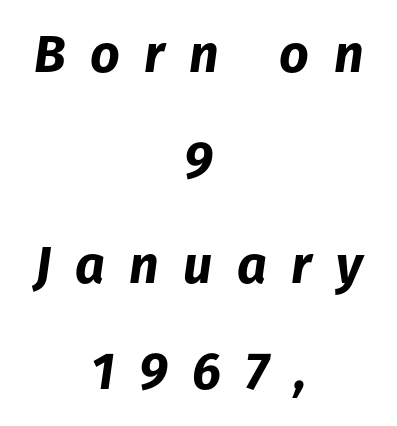
Honestly, there is no underline to notice here at all. A typesetter would mark this as italic. Horizontal alignment here is central, giving a formal, balanced look. The face used here has the dense, thick strokes of a bold.
